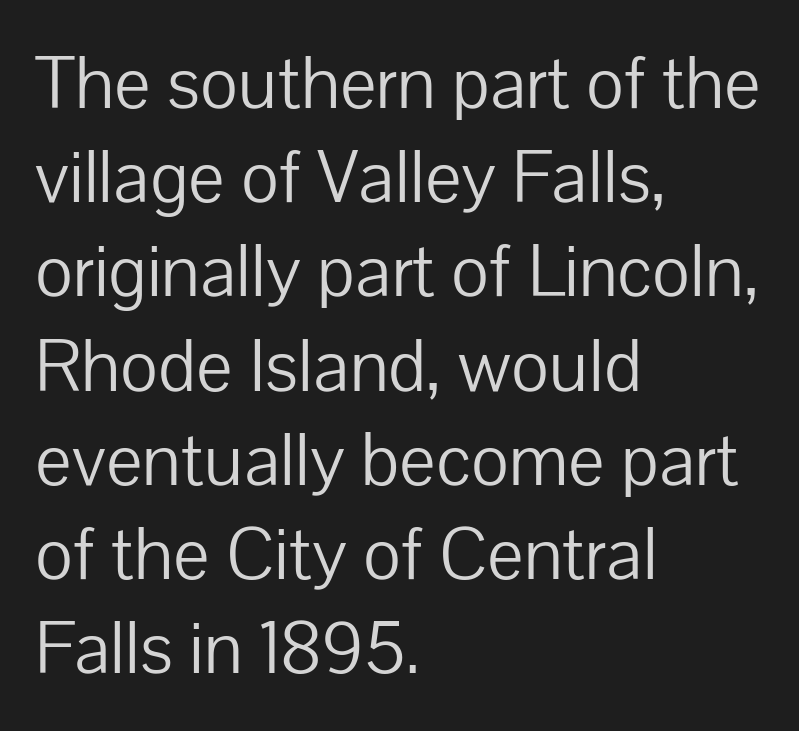
The image shows 73 px light sans-serif type, upright; set left-aligned, normal line spacing (1.29x), normal letter spacing, not underlined; low stroke contrast and a medium x-height.
